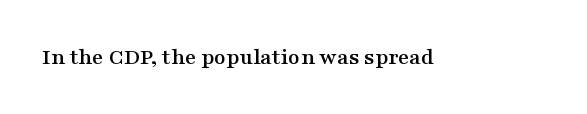
The image shows 24 px text type, upright; set normal letter spacing, not underlined.
